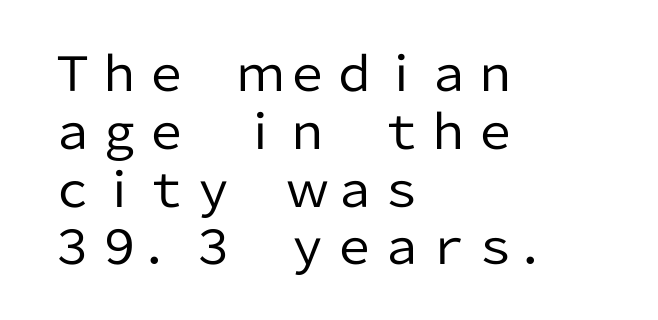
Quick note: underline off. No extra tracking has been applied to these lines. A typesetter would call this proportional, since set widths differ per character. Heaviness? Minimal to ordinary, like unemphasized prose. Notice how the stems are strictly vertical — no italics here.
